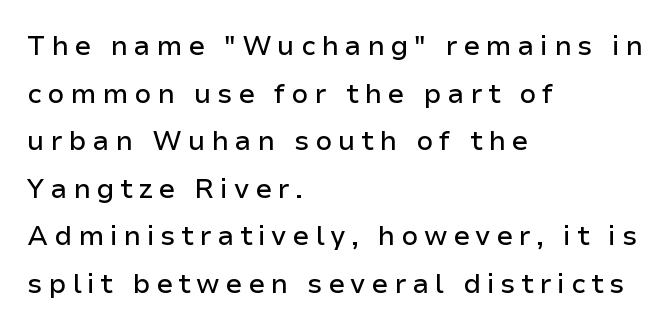
{"italic": "no", "underline": "no", "align": "left", "line_spacing_ratio": 1.76, "letter_spacing": "wide", "letter_spacing_em": 0.21, "glyph_px": 27}
